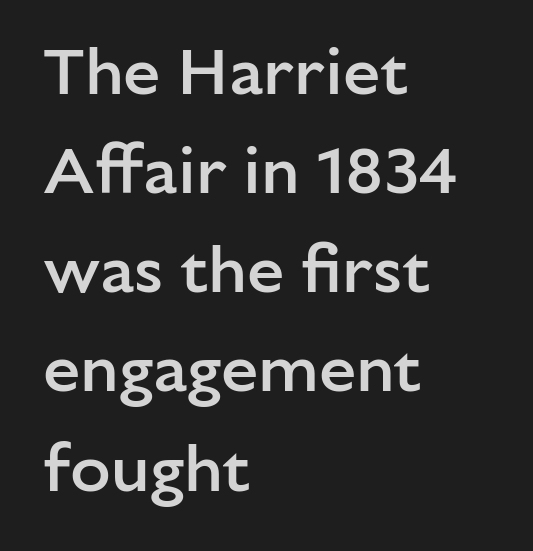
The image shows 67 px semibold sans-serif type, upright; set left-aligned, normal line spacing (1.48x), normal letter spacing, not underlined; low stroke contrast and a medium x-height.
